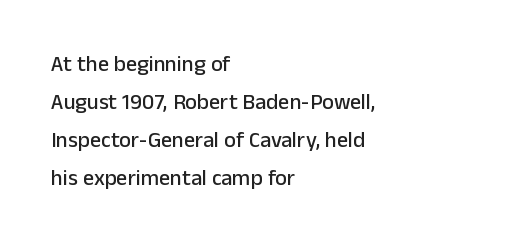
The image shows 22 px text type, upright; set left-aligned, line spacing 1.72x, normal letter spacing, not underlined.
